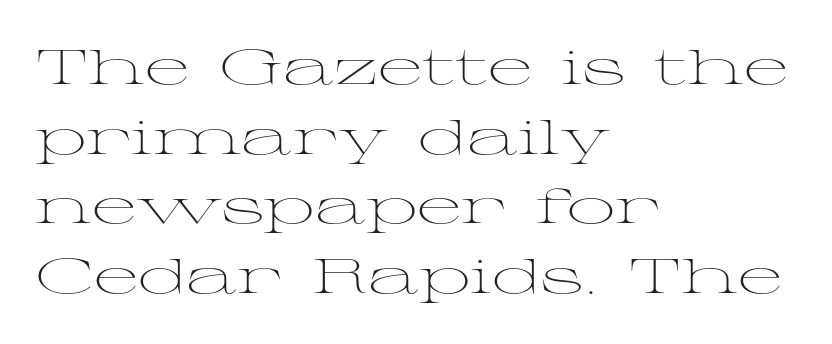
{"serif": "yes", "italic": "no", "bold": "no", "weight": "light", "width": "wide", "stroke_contrast": "medium", "x_height": "medium", "monospaced": "no", "underline": "no", "align": "left", "line_spacing": "normal", "line_spacing_ratio": 1.45, "letter_spacing": "normal", "letter_spacing_em": 0.0, "glyph_px": 48}
